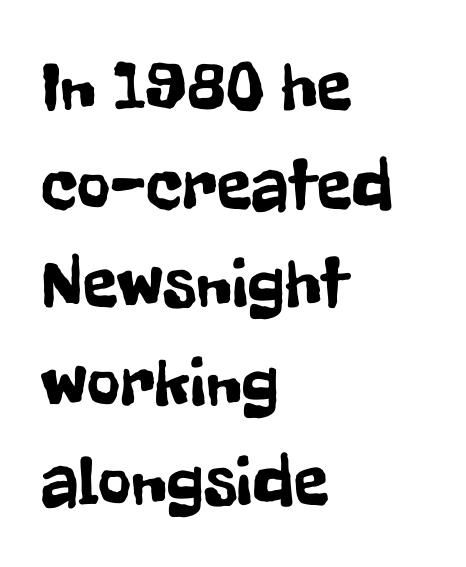
The rag falls on the right side of this text block. How are the letters spaced? Ordinarily, with no added tracking. The letters advance in unequal steps, a hallmark of proportional type. Italic: no, the glyphs are upright roman. This is sans-serif lettering, the kind often seen on screens and signage. Beneath every word, the page is bare.
